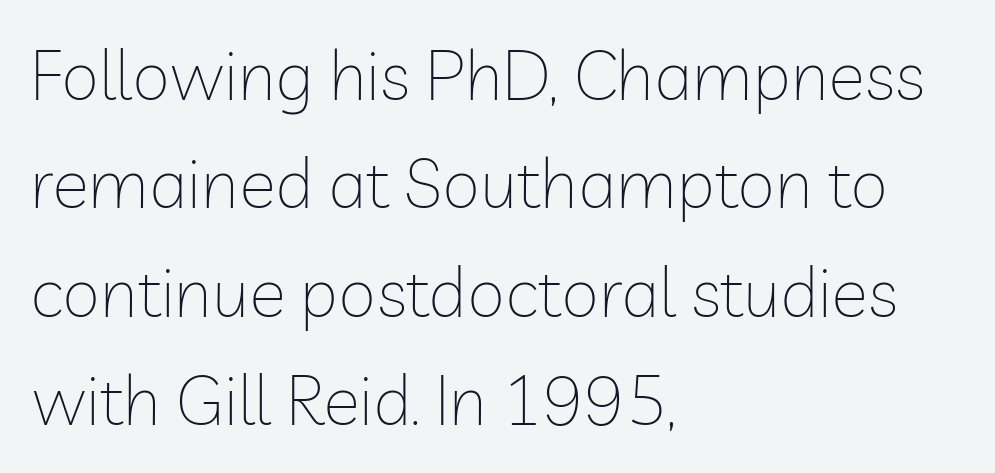
The passage shown is not bold in any degree. How are the letters spaced? Ordinarily, with no added tracking. Proportional: the letters do not fall into vertical columns. Regular leading. Only glyphs here, with clear space below each row. This rendering uses left alignment, leaving the right contour irregular.
